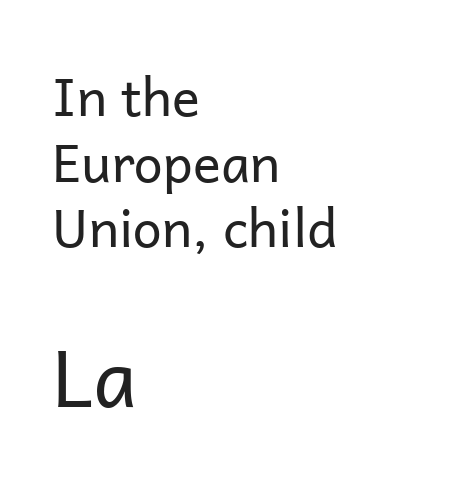
The image shows 78 px regular-weight sans-serif type, upright; set left-aligned, normal line spacing (1.26x), normal letter spacing, not underlined; the second (bottom) block is 1.5x larger; low stroke contrast and a medium x-height.
